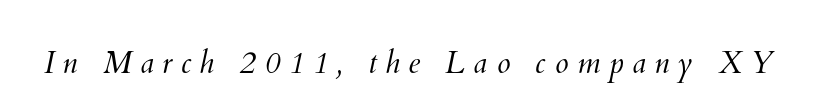
{"bold": "no", "weight": "light", "width": "normal", "stroke_contrast": "medium", "x_height": "small", "monospaced": "no", "underline": "no", "letter_spacing": "wide", "letter_spacing_em": 0.27, "glyph_px": 31}
